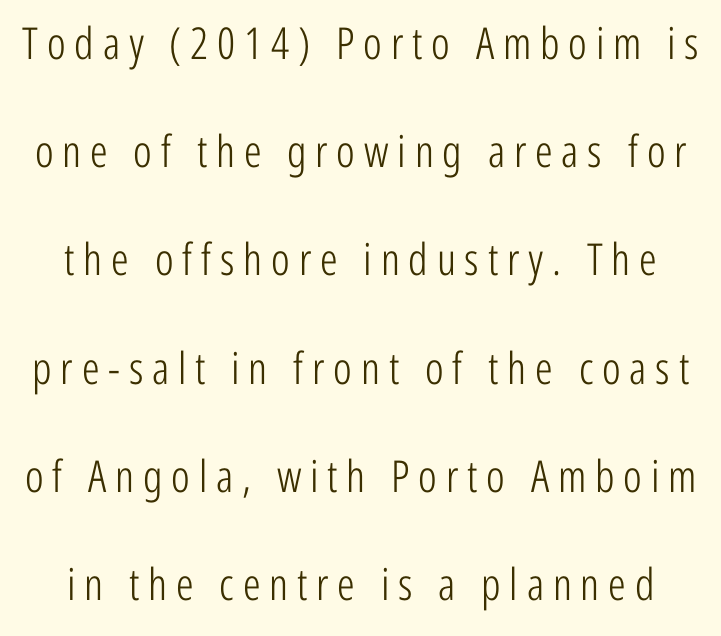
The image shows 44 px light, condensed sans-serif type, upright; set loose line spacing (2.46x), unusually wide letter spacing (+0.2 em), not underlined; low stroke contrast and a medium x-height.
